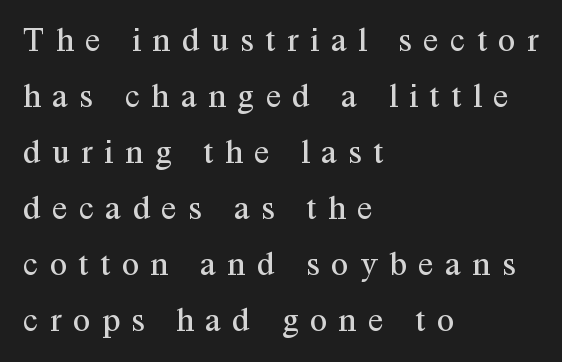
{"serif": "yes", "italic": "no", "bold": "no", "weight": "regular", "width": "normal", "stroke_contrast": "medium", "x_height": "medium", "monospaced": "no", "underline": "no", "align": "left", "line_spacing": "normal", "line_spacing_ratio": 1.6, "letter_spacing": "wide", "letter_spacing_em": 0.33, "glyph_px": 35}
